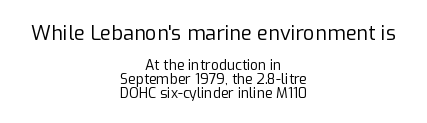
Spacing between characters is what you'd get straight out of the box. The rendering positions every line midway between the sides. Line spacing here is tight. This rendering features lettering with no underline. Vertical stems look standard width or narrower in stroke.
